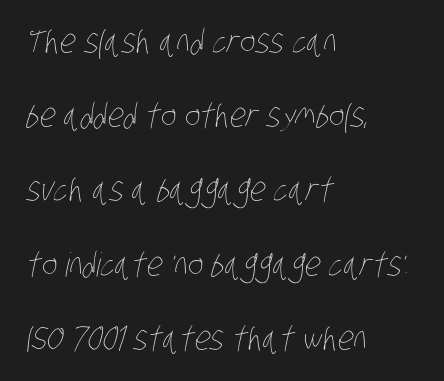
The image shows 33 px thin, condensed type; set left-aligned, loose line spacing (2.25x), normal letter spacing, not underlined; low stroke contrast and a large x-height.
